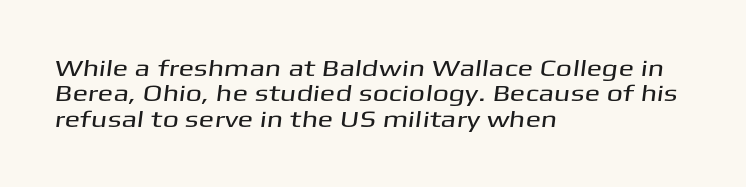
{"underline": "no", "align": "left", "line_spacing": "tight", "line_spacing_ratio": 1.1, "letter_spacing": "normal", "letter_spacing_em": 0.0, "glyph_px": 23}
